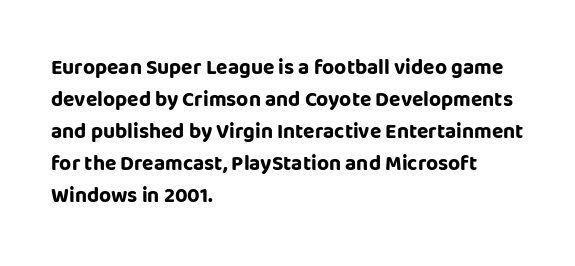
{"italic": "no", "bold": "yes", "underline": "no", "align": "left", "line_spacing": "normal", "line_spacing_ratio": 1.52, "letter_spacing": "normal", "letter_spacing_em": 0.0, "glyph_px": 21}
